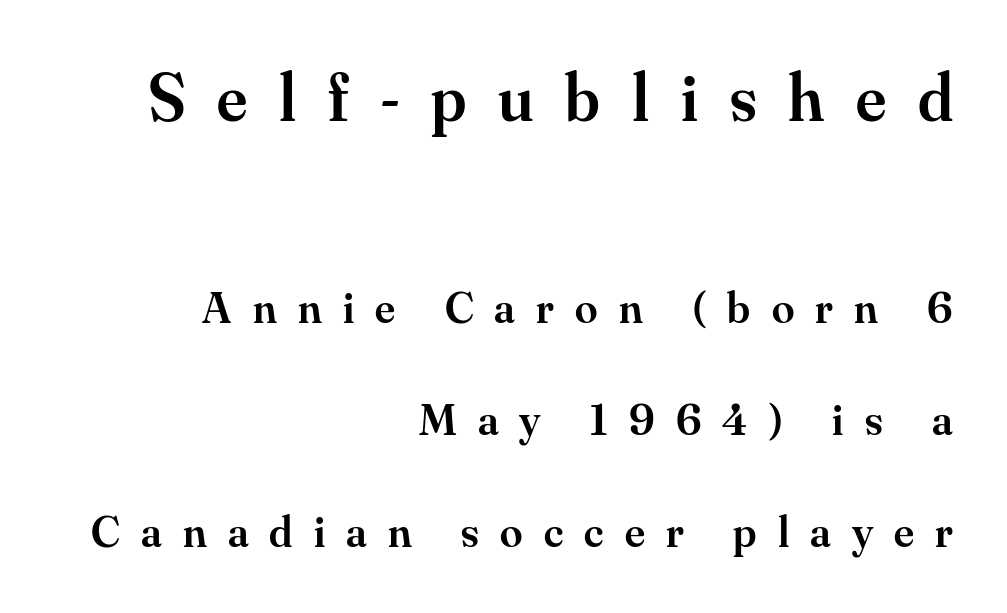
As a designer I'd log this as weight 600, semibold. Character widths vary here, with narrow letters taking less room than wide ones. If you drew a line through each stem, it would be perfectly vertical. Examine the stroke ends and you'll spot serifs. The face used here appears at its bigger size in the upper chunk. What's the leading like? Stretched, with rows far apart.
